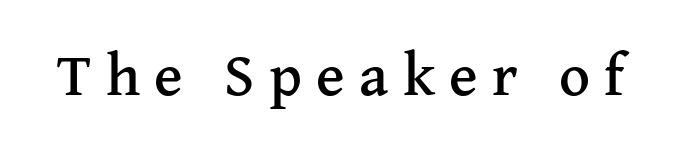
The image shows 60 px serif type, upright; set unusually wide letter spacing (+0.24 em), not underlined; medium stroke contrast and a medium x-height.
